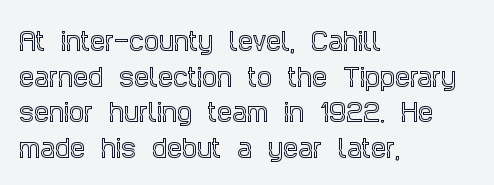
The image shows 24 px text type, upright; set left-aligned, normal line spacing (1.48x), normal letter spacing, not underlined.
